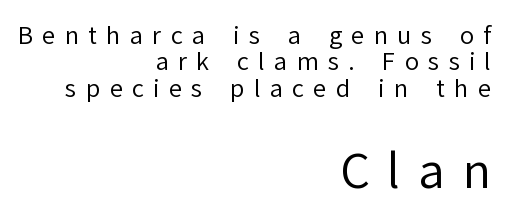
The image shows 47 px regular-weight sans-serif type, upright; set right-aligned, tight line spacing (1.1x), unusually wide letter spacing (+0.38 em), not underlined; the second (bottom) block is 1.96x larger; low stroke contrast and a medium x-height.
